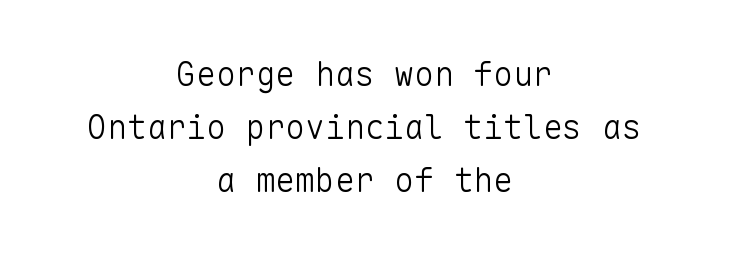
The image shows 33 px light sans-serif type, upright, monospaced; set centered, normal line spacing (1.6x), normal letter spacing, not underlined; low stroke contrast and a medium x-height.
